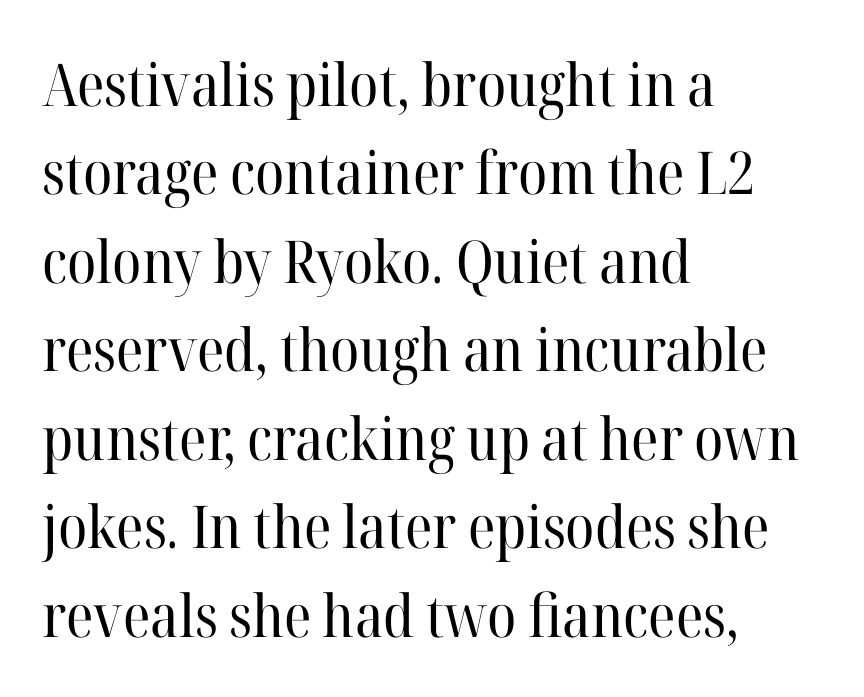
{"serif": "yes", "italic": "no", "bold": "no", "weight": "regular", "width": "normal", "stroke_contrast": "high", "x_height": "medium", "monospaced": "no", "underline": "no", "align": "left", "line_spacing": "normal", "line_spacing_ratio": 1.5, "letter_spacing": "normal", "letter_spacing_em": 0.0, "glyph_px": 59}
